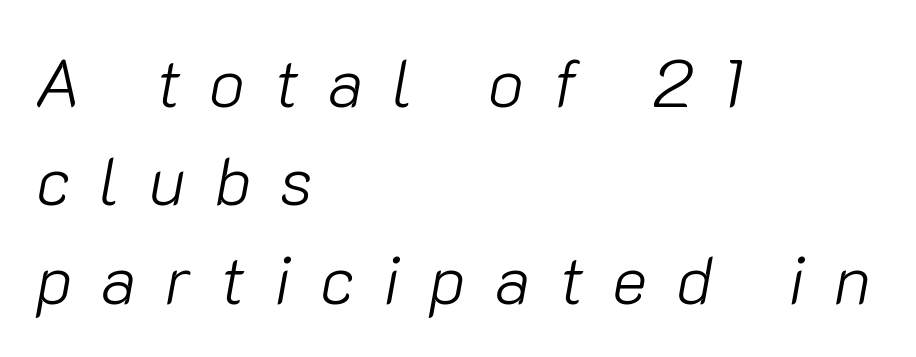
The image shows 67 px light type, italic (leaning right); set left-aligned, normal line spacing (1.47x), unusually wide letter spacing (+0.43 em), not underlined; low stroke contrast and a medium x-height.
